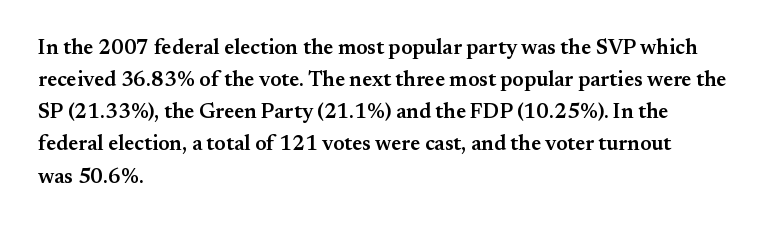
Q: Is the text bold? A: Semi-bold.
Q: Is the text italic (slanted)? A: No, it is upright.
Q: Is the text underlined? A: No.
Q: How is the paragraph aligned? A: Left-aligned.
Q: Is the spacing between letters normal or unusually wide? A: Normal.
Q: Is the spacing between lines tight, normal or loose? A: Normal.
